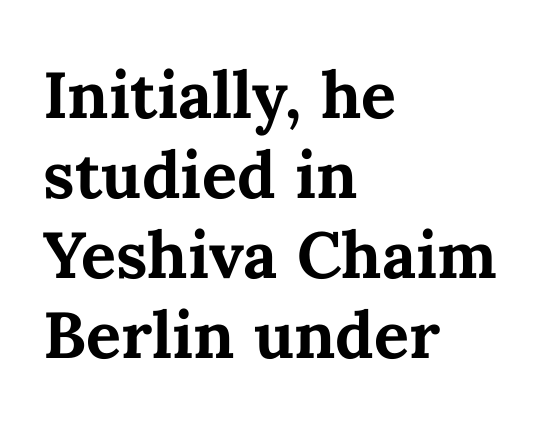
The image shows 65 px bold type, upright; set left-aligned, line spacing 1.23x, normal letter spacing, not underlined; medium stroke contrast and a medium x-height.
